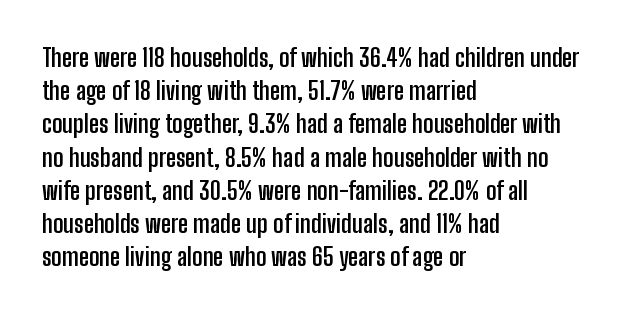
The image shows 25 px bold type, upright; set left-aligned, normal line spacing (1.33x), normal letter spacing, not underlined.
